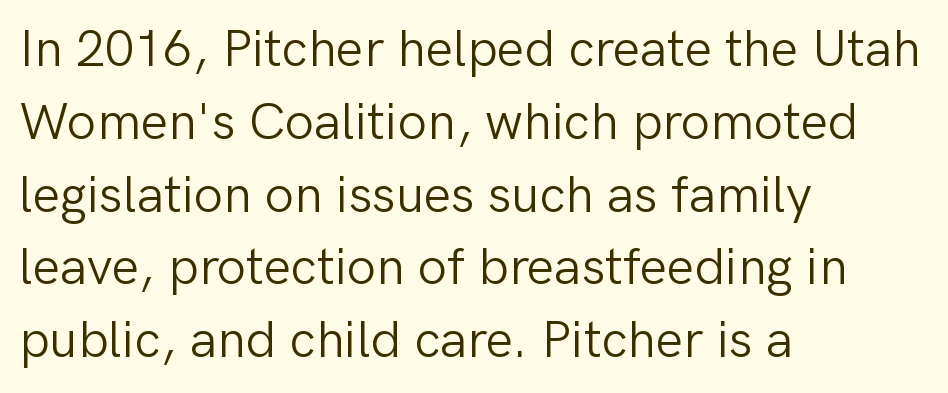
Q: Is the text bold? A: No.
Q: Is the text italic (slanted)? A: No, it is upright.
Q: Is the typeface a serif or a sans-serif typeface? A: Sans-serif.
Q: Is the text underlined? A: No.
Q: How is the paragraph aligned? A: Left-aligned.
Q: Is the spacing between letters normal or unusually wide? A: Normal.
Q: Is the spacing between lines tight, normal or loose? A: Normal.
Q: Width (condensed, normal, or wide)? A: Normal.
Q: Stroke contrast? A: Low.
Q: x-height? A: Medium.
Q: Monospaced? A: No.
